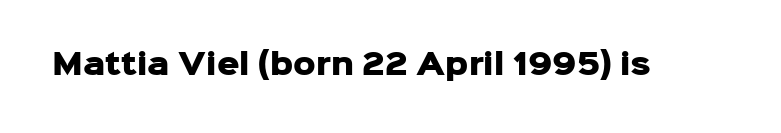
The image shows 28 px heavy sans-serif type, upright; set normal letter spacing, not underlined; low stroke contrast and a medium x-height.
